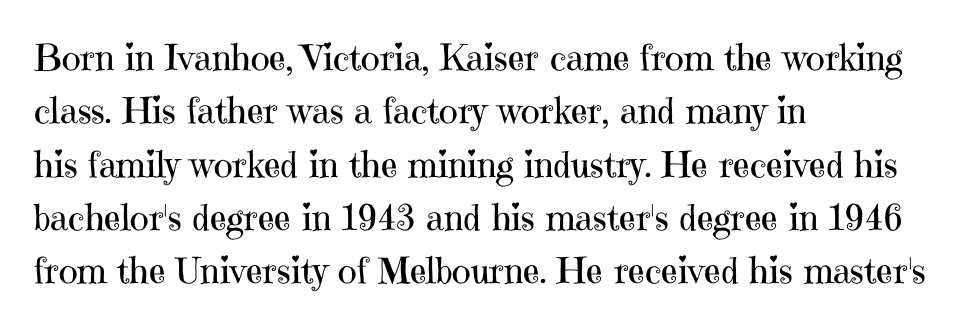
Q: Is the text bold? A: No.
Q: Is the text italic (slanted)? A: No, it is upright.
Q: Is the typeface a serif or a sans-serif typeface? A: Serif.
Q: Is the text underlined? A: No.
Q: How is the paragraph aligned? A: Left-aligned.
Q: Is the spacing between letters normal or unusually wide? A: Normal.
Q: Is the spacing between lines tight, normal or loose? A: Normal.
Q: Width (condensed, normal, or wide)? A: Normal.
Q: Stroke contrast? A: High.
Q: x-height? A: Medium.
Q: Monospaced? A: No.
